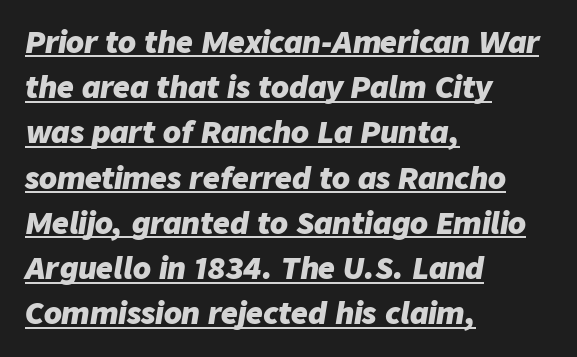
Character widths vary here, with narrow letters taking less room than wide ones. Compared with an ordinary text face, these strokes are far heavier — a full bold. No extra tracking has been applied to these lines. The line-height multiplier appears to be the usual default. The face used here appears with an underline applied.
